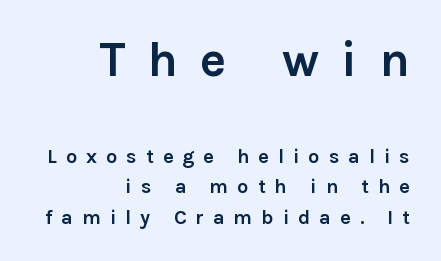
The image shows 49 px semibold sans-serif type, upright; set right-aligned, normal line spacing (1.51x), unusually wide letter spacing (+0.45 em), not underlined; the first (top) block is 2.45x larger; low stroke contrast and a medium x-height.
